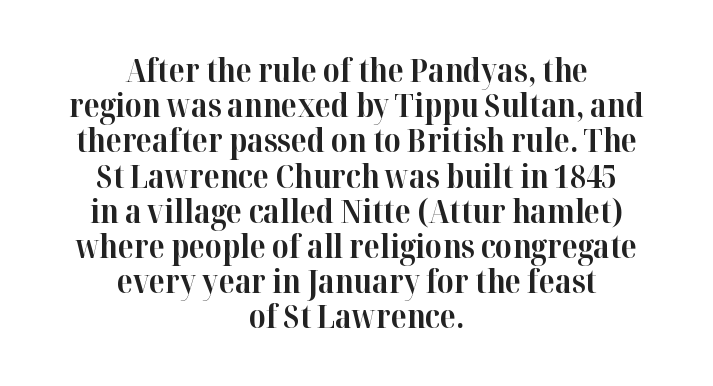
The image shows 32 px bold serif type, upright; set centered, tight line spacing (1.1x), normal letter spacing, not underlined; high stroke contrast and a medium x-height.
